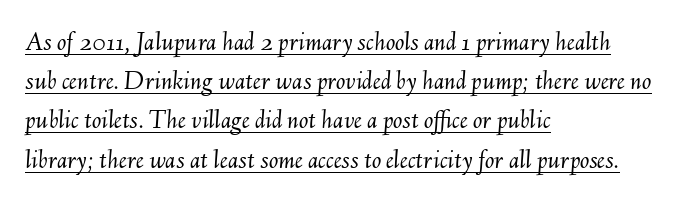
These glyphs show unthickened strokes, regular width or finer. Nothing unusual about the tracking: characters are spaced as the font intends. Evenly set lines give the paragraph a standard silhouette. Would a proofreader flag this as italicized? Yes. A rule runs beneath these lines of type. Looks like regular typesetting: each glyph gets only the width it needs.
